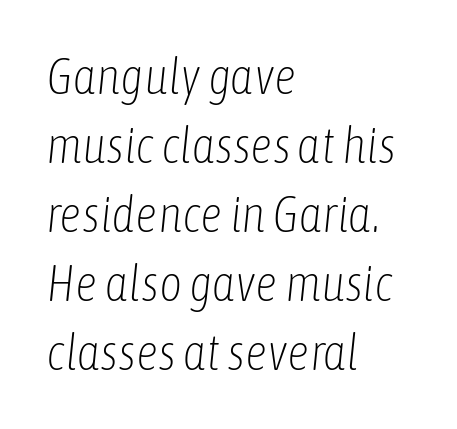
Compared with ordinary roman type, these characters are visibly tilted. No word sits above an underline. Students, observe: this is what conventionally led text looks like. A quiet, ordinary-to-light weight characterises the typeface. Leftover space on each line is placed entirely after the last word. How are the letters spaced? Ordinarily, with no added tracking.
